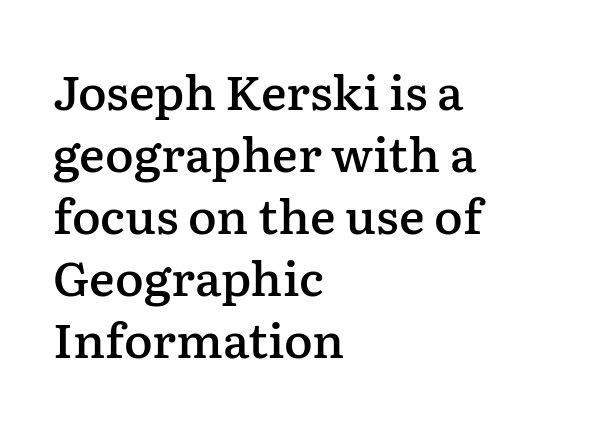
Baseline-to-baseline distance is the conventional proportion of letter height. Character widths vary here, with narrow letters taking less room than wide ones. The area under the type is left untouched. The letters are semibold — heavier than regular but short of a full bold.
